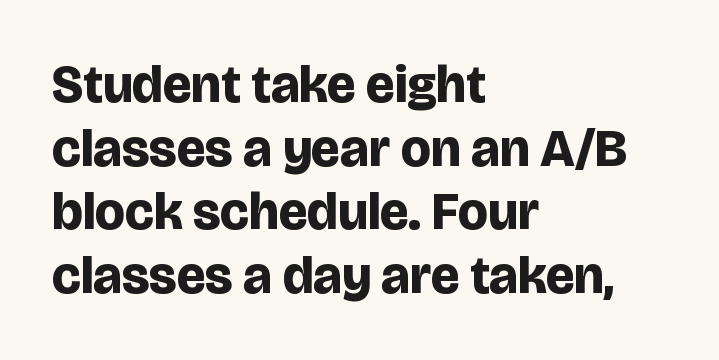
Short and long lines alike share a common starting point at left. The horizontal fit of the characters is conventional and even. Typographic density is high because the face is bold. Is this a fixed-width face? No — the glyphs have proportional, varying widths. In terms of letterform style, serifs are entirely absent. Posture: straight, roman, zero tilt.
